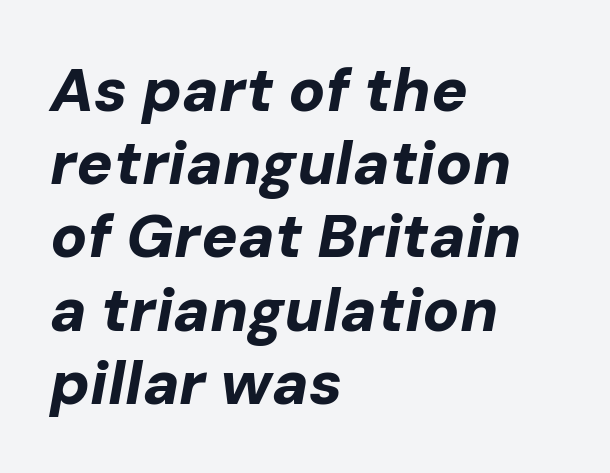
Q: Is the text bold? A: Yes.
Q: Is the text italic (slanted)? A: Yes, it leans right by about 10 degrees.
Q: Is the text underlined? A: No.
Q: How is the paragraph aligned? A: Left-aligned.
Q: Is the spacing between letters normal or unusually wide? A: Normal.
Q: Width (condensed, normal, or wide)? A: Normal.
Q: Stroke contrast? A: Low.
Q: x-height? A: Medium.
Q: Monospaced? A: No.
